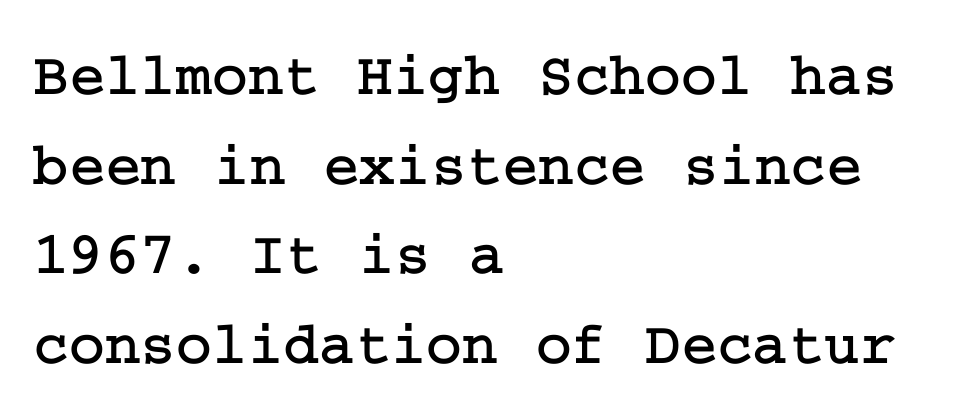
The image shows 61 px serif type, upright; set left-aligned, normal line spacing (1.47x), normal letter spacing, not underlined; low stroke contrast and a medium x-height.
